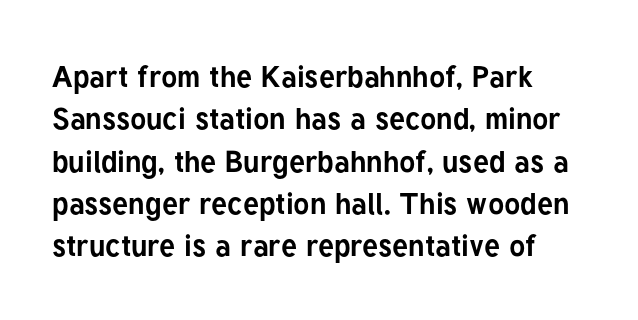
Q: Is the text bold? A: Yes.
Q: Is the text italic (slanted)? A: No, it is upright.
Q: Is the typeface a serif or a sans-serif typeface? A: Sans-serif.
Q: Is the text underlined? A: No.
Q: How is the paragraph aligned? A: Left-aligned.
Q: Is the spacing between letters normal or unusually wide? A: Normal.
Q: Is the spacing between lines tight, normal or loose? A: Normal.
Q: Width (condensed, normal, or wide)? A: Normal.
Q: Stroke contrast? A: Low.
Q: x-height? A: Medium.
Q: Monospaced? A: No.
